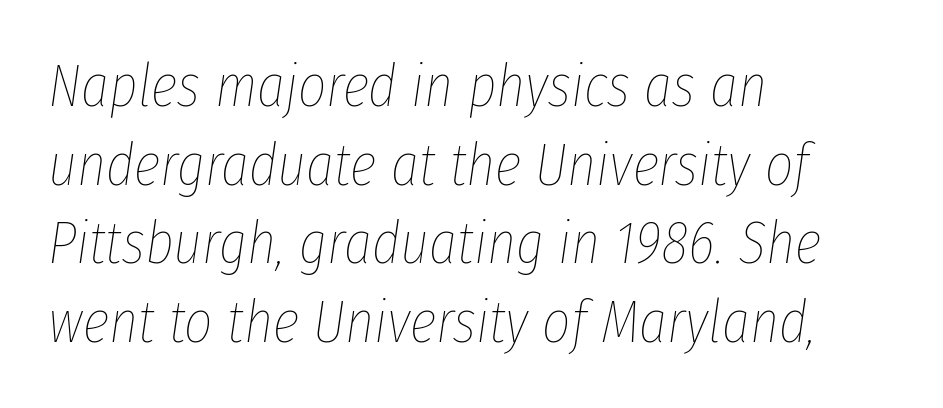
{"italic": "yes", "lean": "right", "slant_degrees": 8, "bold": "no", "weight": "thin", "width": "condensed", "stroke_contrast": "low", "x_height": "medium", "monospaced": "no", "underline": "no", "align": "left", "line_spacing": "normal", "line_spacing_ratio": 1.29, "letter_spacing": "normal", "letter_spacing_em": 0.0, "glyph_px": 61}
